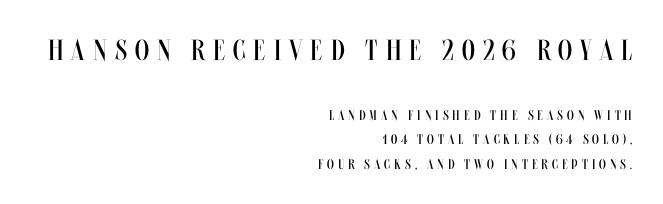
The image shows 29 px regular-weight, condensed type, upright; set right-aligned, line spacing 1.77x, unusually wide letter spacing (+0.28 em), not underlined; the first (top) block is 2.07x larger; medium stroke contrast and a large x-height.
